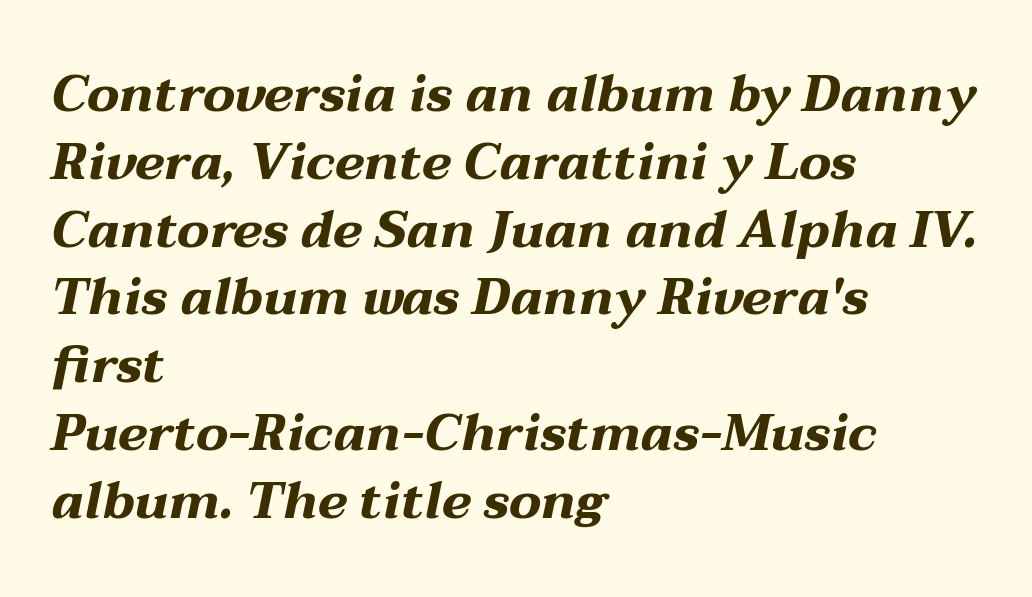
The image shows 51 px bold, wide type, italic (leaning right); set left-aligned, normal line spacing (1.33x), normal letter spacing, not underlined; medium stroke contrast and a medium x-height.
